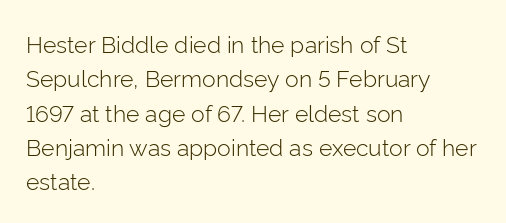
The vertical gap from one line to the next is medium. These lines were composed using upright roman letters. Horizontal alignment here is leftward, the default for most running prose. The gaps between neighbouring characters are ordinary and unremarkable. Weight: regular or lighter.
